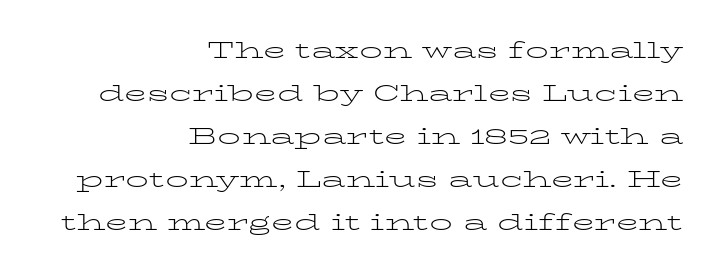
The image shows 23 px text type, upright; set right-aligned, line spacing 1.87x, normal letter spacing, not underlined.
